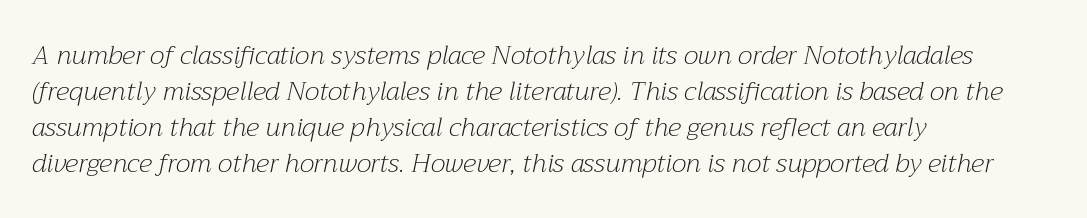
The image shows 26 px text type, italic (leaning right); set left-aligned, normal line spacing (1.38x), normal letter spacing, not underlined.
